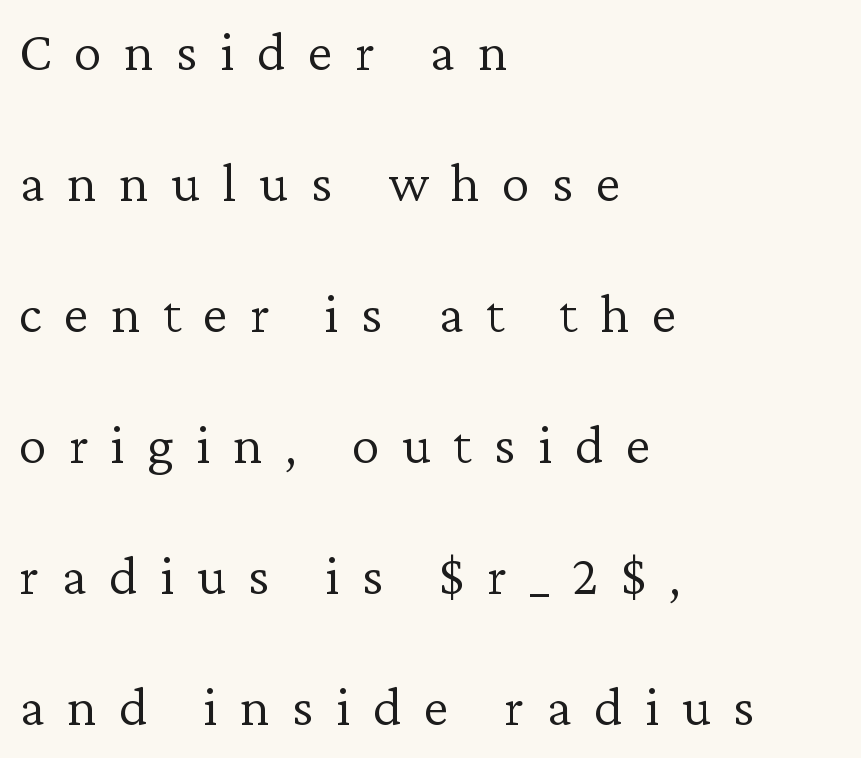
Q: Is the text bold? A: No.
Q: Is the text italic (slanted)? A: No, it is upright.
Q: Is the typeface a serif or a sans-serif typeface? A: Serif.
Q: Is the text underlined? A: No.
Q: How is the paragraph aligned? A: Left-aligned.
Q: Is the spacing between letters normal or unusually wide? A: Unusually wide.
Q: Is the spacing between lines tight, normal or loose? A: Loose.
Q: Width (condensed, normal, or wide)? A: Normal.
Q: Stroke contrast? A: Low.
Q: x-height? A: Medium.
Q: Monospaced? A: No.
